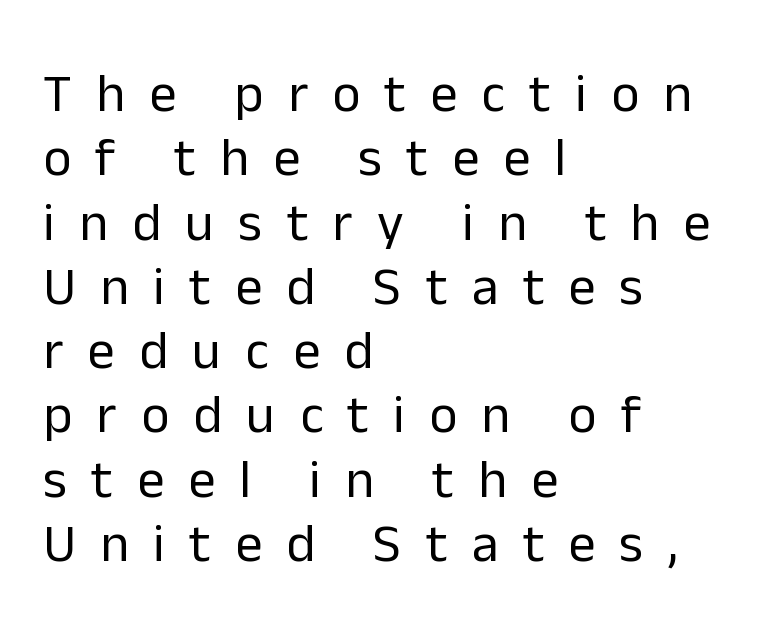
The image shows 54 px regular-weight sans-serif type, upright; set left-aligned, line spacing 1.19x, unusually wide letter spacing (+0.45 em), not underlined; low stroke contrast and a medium x-height.
